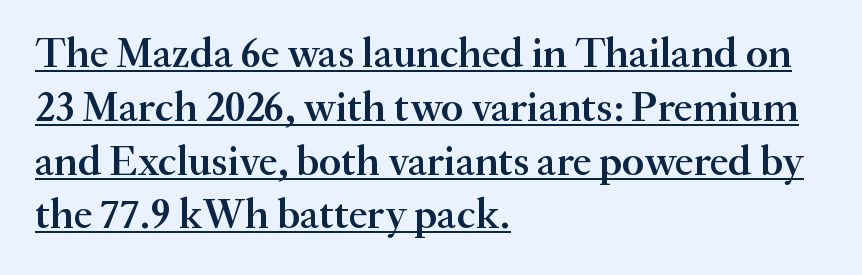
{"serif": "yes", "italic": "no", "bold": "semi", "weight": "semibold", "width": "normal", "stroke_contrast": "medium", "x_height": "small", "monospaced": "no", "underline": "yes", "align": "left", "line_spacing": "normal", "line_spacing_ratio": 1.28, "letter_spacing": "normal", "letter_spacing_em": 0.0, "glyph_px": 42}
